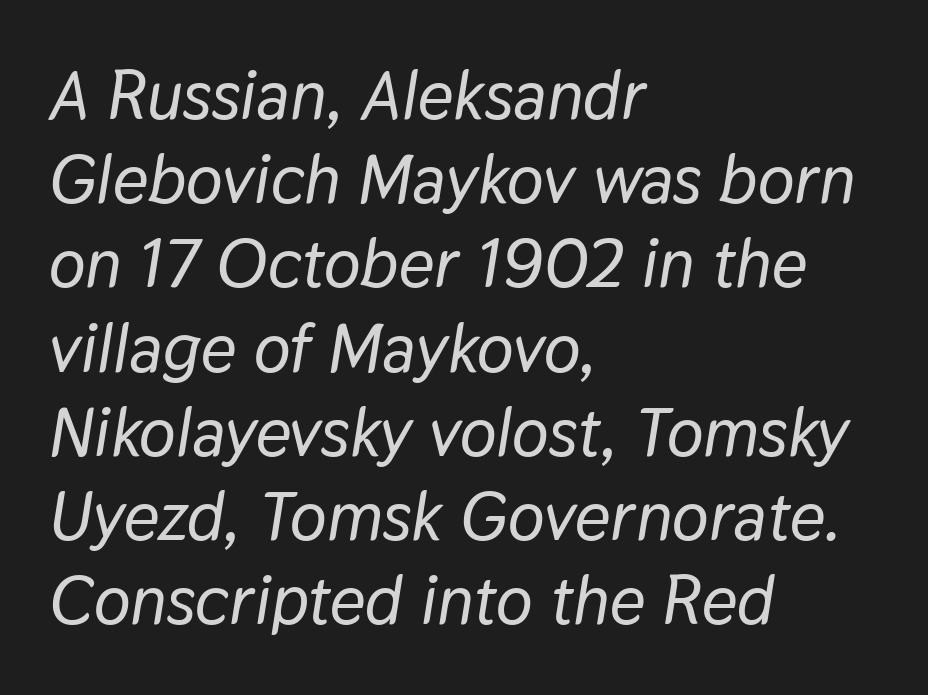
Each row of text sits above clean, open space. The glyphs look as if they've been sheared to an angle. Visually the block forms a straight wall on the left and a jagged coastline on the right. You could not count columns in this text — the font is proportionally spaced.
